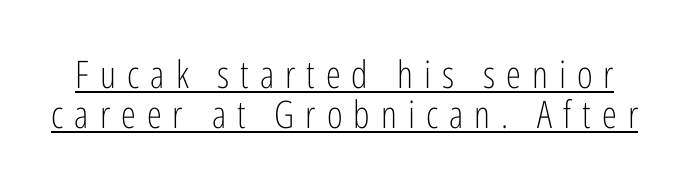
The image shows 38 px light, condensed sans-serif type, upright; set tight line spacing (1.04x), unusually wide letter spacing (+0.29 em), underlined; low stroke contrast and a medium x-height.
